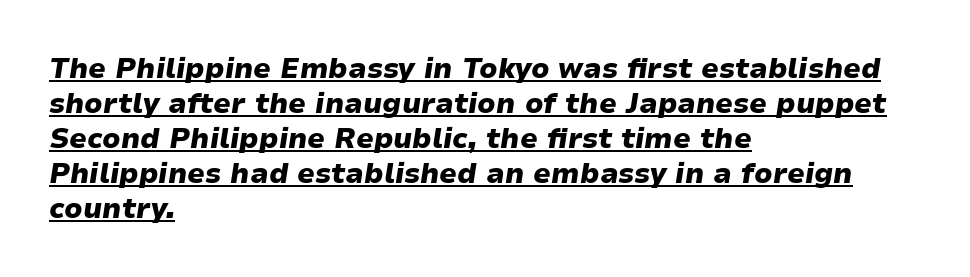
Successive baselines arrive at the customary interval. Italic? Definitely — the glyphs are oblique. Leftover space on each line is placed entirely after the last word. Here the designer chose a conventional face with non-uniform glyph widths. Strong, thick strokes mark this as bold type. Tracking value appears to be zero — textbook default spacing.
